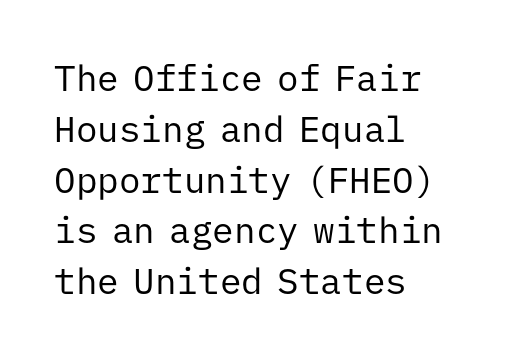
The image shows 36 px regular-weight sans-serif type, upright, monospaced; set left-aligned, normal line spacing (1.41x), normal letter spacing, not underlined; low stroke contrast and a medium x-height.
